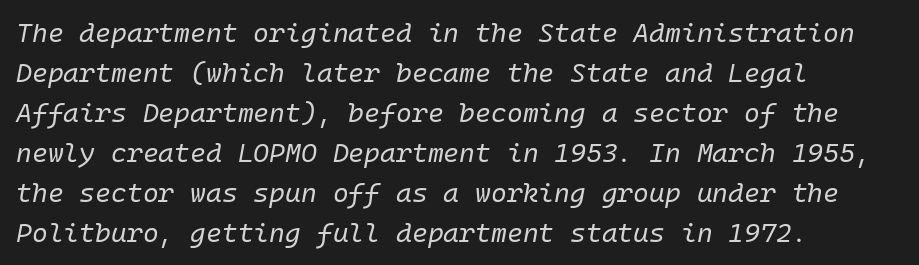
{"italic": "yes", "lean": "right", "slant_degrees": 10, "bold": "no", "underline": "no", "align": "left", "line_spacing": "normal", "line_spacing_ratio": 1.48, "letter_spacing": "normal", "letter_spacing_em": 0.0, "glyph_px": 27}
